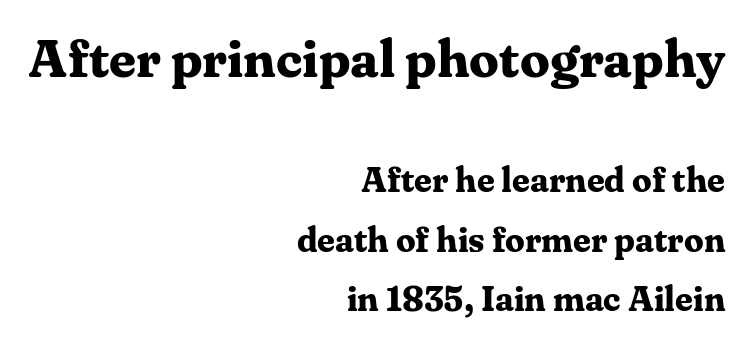
{"serif": "yes", "italic": "no", "bold": "yes", "weight": "bold", "width": "normal", "stroke_contrast": "medium", "x_height": "medium", "monospaced": "no", "underline": "no", "align": "right", "line_spacing": "normal", "line_spacing_ratio": 1.7, "letter_spacing": "normal", "letter_spacing_em": 0.0, "larger_block": "first", "size_ratio": 1.51, "glyph_px": 53}
